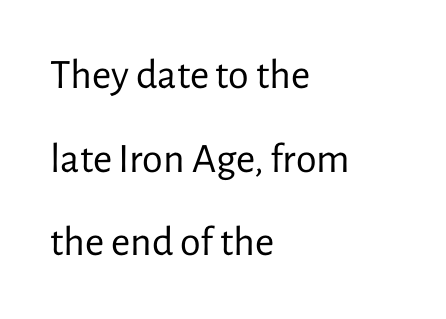
The image shows 42 px regular-weight sans-serif type, upright; set left-aligned, loose line spacing (1.99x), normal letter spacing, not underlined; low stroke contrast and a medium x-height.
